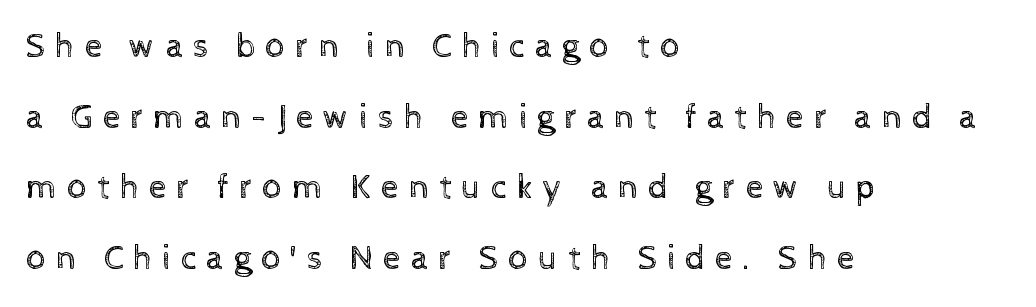
{"italic": "no", "bold": "no", "weight": "regular", "width": "normal", "x_height": "medium", "monospaced": "no", "underline": "no", "align": "left", "line_spacing": "loose", "line_spacing_ratio": 2.02, "letter_spacing": "wide", "letter_spacing_em": 0.28, "glyph_px": 35}
